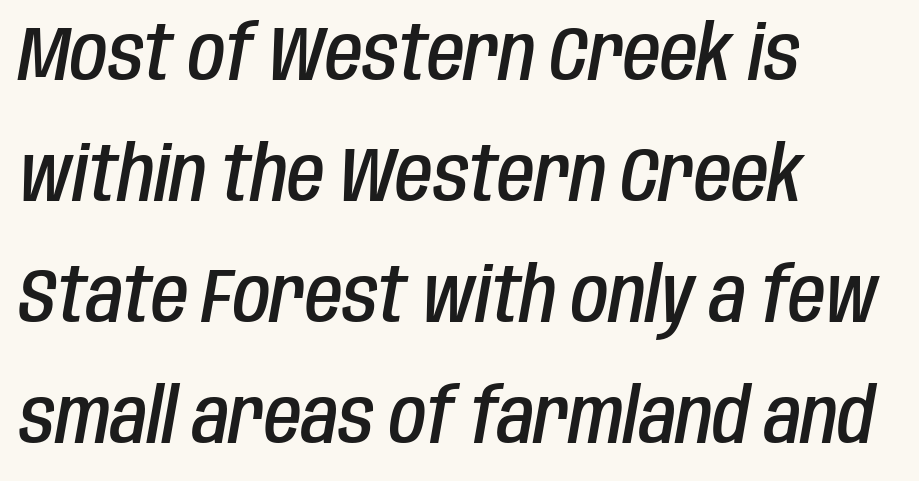
Q: Is the text bold? A: Semi-bold.
Q: Is the text italic (slanted)? A: Yes, it leans right by about 10 degrees.
Q: Is the text underlined? A: No.
Q: How is the paragraph aligned? A: Left-aligned.
Q: Is the spacing between letters normal or unusually wide? A: Normal.
Q: Is the spacing between lines tight, normal or loose? A: Normal.
Q: Width (condensed, normal, or wide)? A: Condensed.
Q: Stroke contrast? A: Low.
Q: x-height? A: Large.
Q: Monospaced? A: No.
